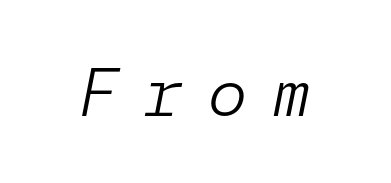
Quick note: underline off. Weight class: somewhere from thin through regular. Substantial extra tracking has been applied to these lines. The face used here has a pronounced slope to its letters.
